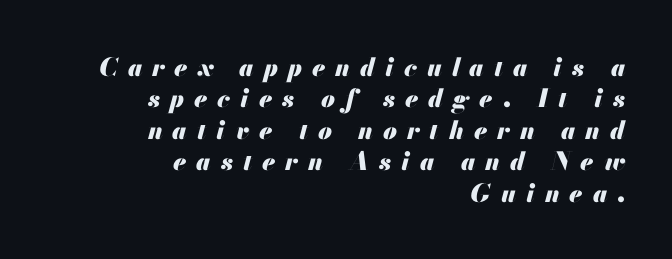
Q: Is the text bold? A: Yes.
Q: Is the text italic (slanted)? A: Yes, it leans right by about 13 degrees.
Q: Is the text underlined? A: No.
Q: How is the paragraph aligned? A: Right-aligned.
Q: Is the spacing between letters normal or unusually wide? A: Unusually wide.
Q: Is the spacing between lines tight, normal or loose? A: Normal.
